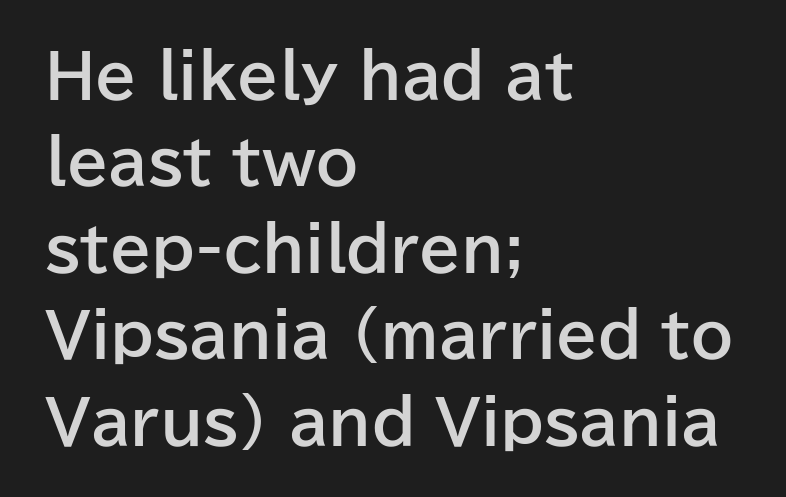
The image shows 60 px bold sans-serif type, upright; set left-aligned, normal line spacing (1.44x), normal letter spacing, not underlined; low stroke contrast and a medium x-height.
